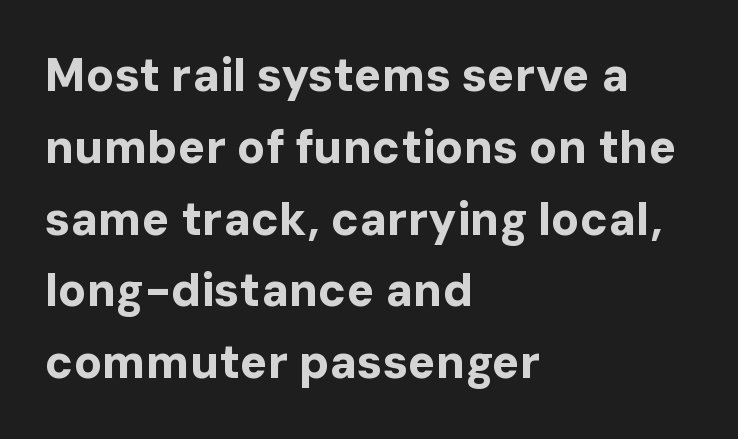
A full-strength bold gives these letters their thick strokes. Short and long lines alike share a common starting point at left. Nobody drew a line under any word here. Tracking here is standard; glyphs follow each other at the usual distance. Leading matches the norm, producing a regular column. These lines are composed in type without serifs.
